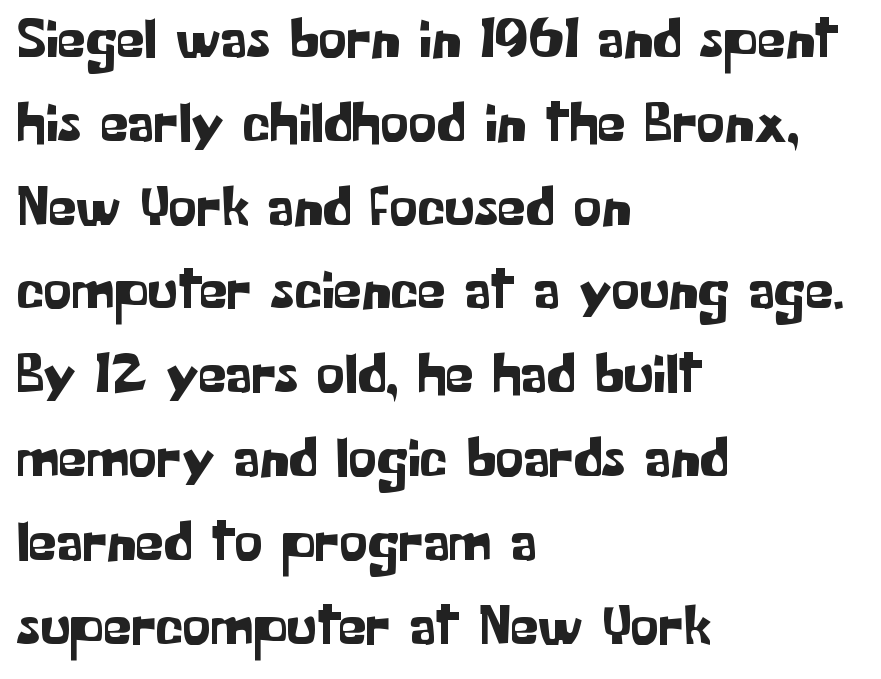
Is the letter spacing exaggerated? No — it looks like the ordinary default. Ordinary non-slanted type is in use. Is this a fixed-width face? No — the glyphs have proportional, varying widths. Line beginnings align vertically; line endings do not. I'd call this a sans setting — the letters go barefoot. Line spacing here is normal.
